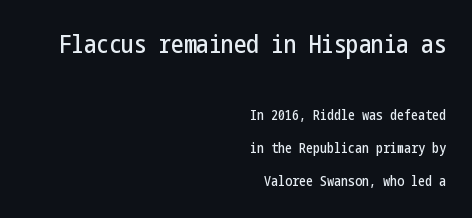
{"italic": "no", "underline": "no", "align": "right", "line_spacing": "loose", "line_spacing_ratio": 2.36, "letter_spacing": "normal", "letter_spacing_em": 0.0, "larger_block": "first", "size_ratio": 1.79, "glyph_px": 25}
